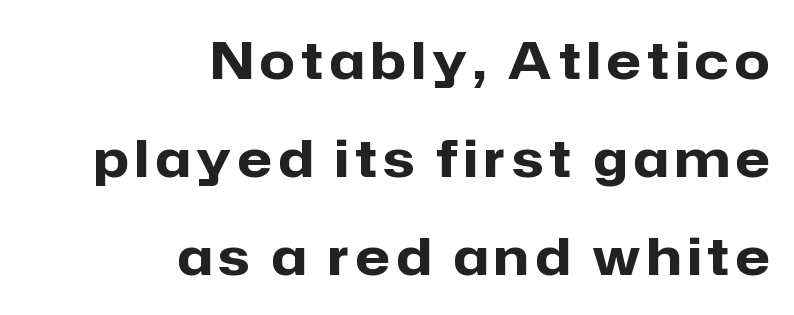
Each letter keeps its own natural width here, so spacing adapts to shape. Letters rest on an invisible, unmarked baseline. The face used here has the dense, thick strokes of a bold. What's the leading like? Stretched, with rows far apart. Posture: vertical. Observe the absence of serifs on each vertical stroke in this sample.
